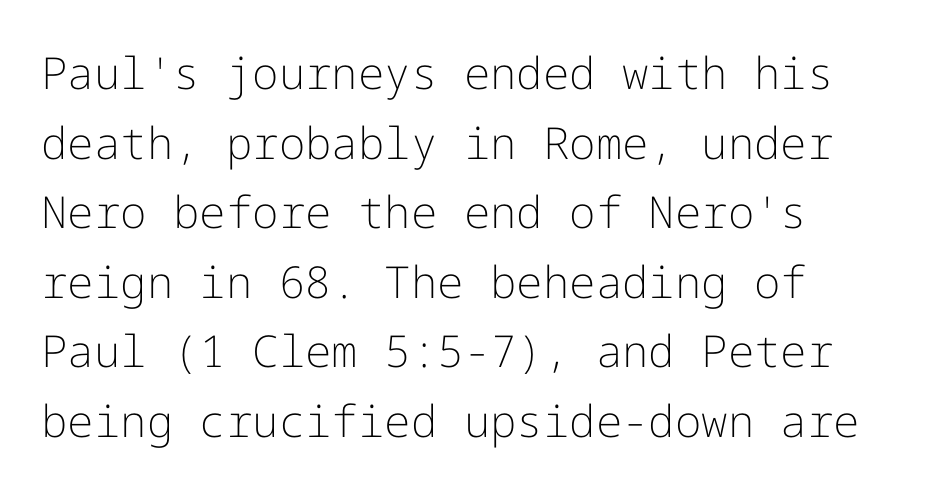
It's the straight-up-and-down kind of type. Is the type heavy? It reads as light-to-regular instead. The words here are not underlined. This sample uses a sans-serif face.
